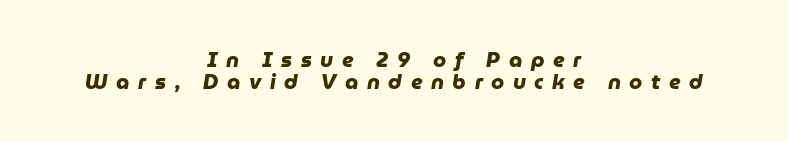
Q: Is the text bold? A: Yes.
Q: Is the text underlined? A: No.
Q: How is the paragraph aligned? A: Centered.
Q: Is the spacing between letters normal or unusually wide? A: Unusually wide.
Q: Is the spacing between lines tight, normal or loose? A: Tight.
